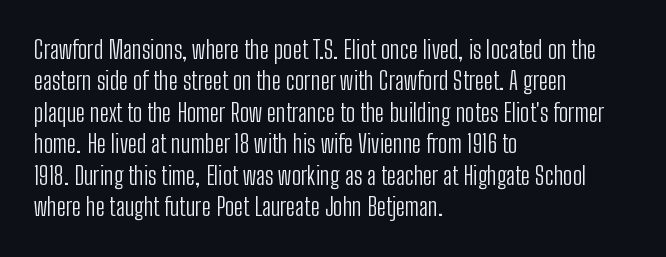
No letter is thick-stroked: the sample isn't bold. This is roman type, the default non-slanted kind. One glance says typical: line gaps are just what's usual. Plain, unruled lines of type. This sample is left-justified, so line endings fall wherever the words run out.
